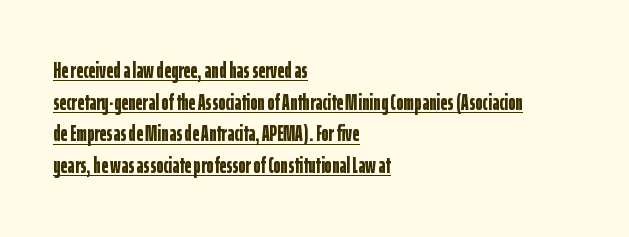
{"italic": "no", "bold": "yes", "underline": "yes", "align": "left", "line_spacing": "normal", "line_spacing_ratio": 1.44, "letter_spacing": "normal", "letter_spacing_em": 0.0, "glyph_px": 22}
